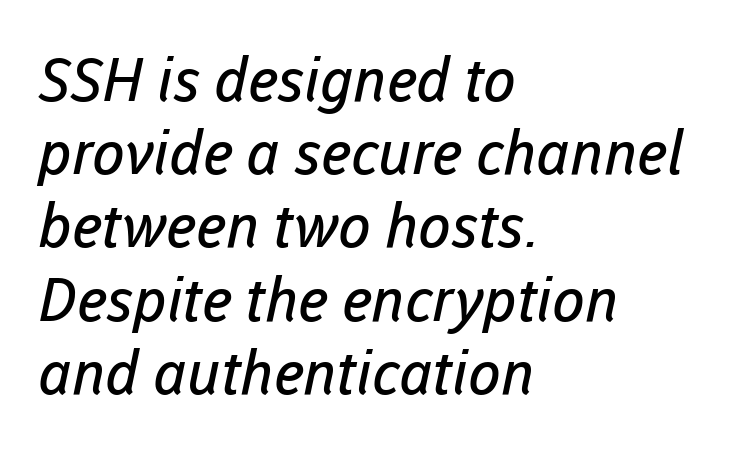
Q: Is the text bold? A: No.
Q: Is the typeface a serif or a sans-serif typeface? A: Sans-serif.
Q: Is the text underlined? A: No.
Q: How is the paragraph aligned? A: Left-aligned.
Q: Is the spacing between letters normal or unusually wide? A: Normal.
Q: Width (condensed, normal, or wide)? A: Normal.
Q: Stroke contrast? A: Low.
Q: x-height? A: Medium.
Q: Monospaced? A: No.
